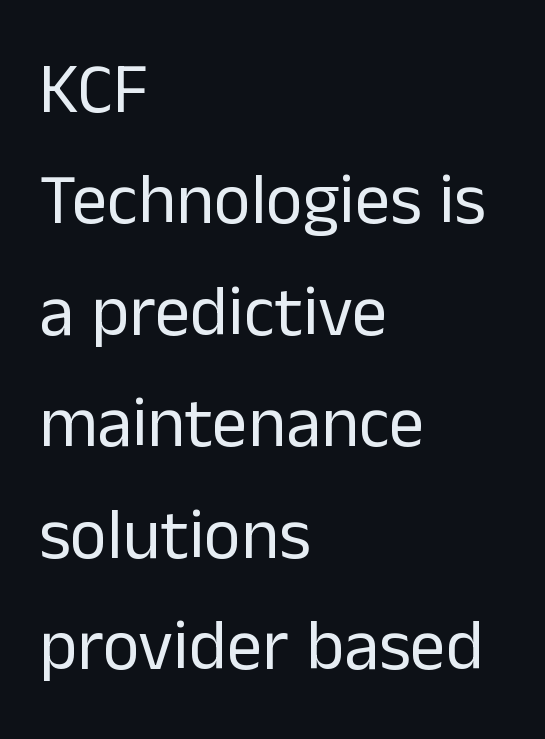
Q: Is the text bold? A: No.
Q: Is the text italic (slanted)? A: No, it is upright.
Q: Is the typeface a serif or a sans-serif typeface? A: Sans-serif.
Q: Is the text underlined? A: No.
Q: How is the paragraph aligned? A: Left-aligned.
Q: Is the spacing between letters normal or unusually wide? A: Normal.
Q: Is the spacing between lines tight, normal or loose? A: Normal.
Q: Width (condensed, normal, or wide)? A: Normal.
Q: Stroke contrast? A: Low.
Q: x-height? A: Medium.
Q: Monospaced? A: No.
